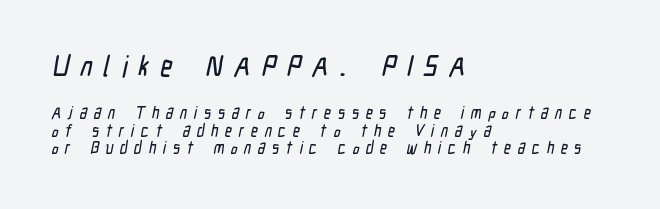
Block one is the big one; block two sits smaller underneath. The words here are not underlined. How would I describe the line gaps? Narrow and economical. Does the type have serifs? No, each stem ends abruptly. Looks like regular typesetting: each glyph gets only the width it needs. The compositor pushed each line to the left boundary.
